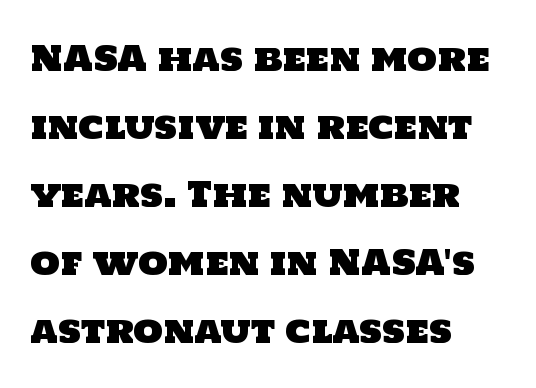
Q: Is the typeface a serif or a sans-serif typeface? A: Sans-serif.
Q: Is the text underlined? A: No.
Q: How is the paragraph aligned? A: Left-aligned.
Q: Is the spacing between letters normal or unusually wide? A: Normal.
Q: Is the spacing between lines tight, normal or loose? A: Loose.
Q: Width (condensed, normal, or wide)? A: Normal.
Q: Stroke contrast? A: Low.
Q: x-height? A: Large.
Q: Monospaced? A: No.
